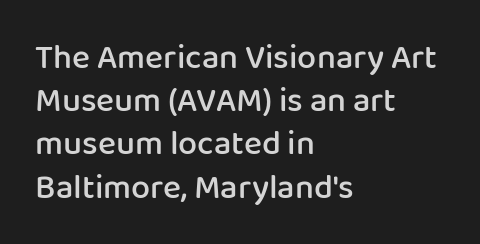
Q: Is the text bold? A: Semi-bold.
Q: Is the text italic (slanted)? A: No, it is upright.
Q: Is the typeface a serif or a sans-serif typeface? A: Sans-serif.
Q: Is the text underlined? A: No.
Q: How is the paragraph aligned? A: Left-aligned.
Q: Is the spacing between letters normal or unusually wide? A: Normal.
Q: Is the spacing between lines tight, normal or loose? A: Normal.
Q: Width (condensed, normal, or wide)? A: Normal.
Q: Stroke contrast? A: Low.
Q: x-height? A: Medium.
Q: Monospaced? A: No.
